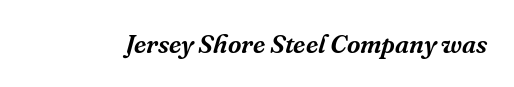
{"italic": "yes", "lean": "right", "slant_degrees": 16, "underline": "no", "letter_spacing": "normal", "letter_spacing_em": 0.0, "glyph_px": 26}
